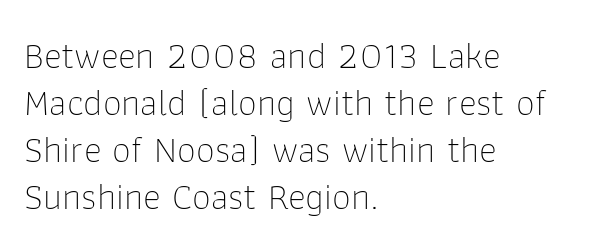
Q: Is the text bold? A: No.
Q: Is the text italic (slanted)? A: No, it is upright.
Q: Is the typeface a serif or a sans-serif typeface? A: Sans-serif.
Q: Is the text underlined? A: No.
Q: How is the paragraph aligned? A: Left-aligned.
Q: Is the spacing between letters normal or unusually wide? A: Normal.
Q: Width (condensed, normal, or wide)? A: Normal.
Q: Stroke contrast? A: Low.
Q: x-height? A: Medium.
Q: Monospaced? A: No.
